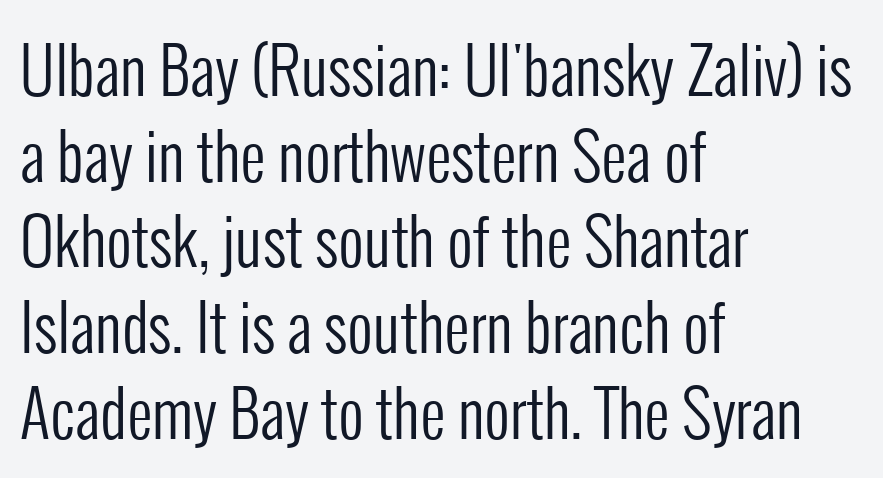
The image shows 63 px regular-weight, condensed sans-serif type, upright; set left-aligned, normal line spacing (1.36x), normal letter spacing, not underlined; low stroke contrast and a medium x-height.
